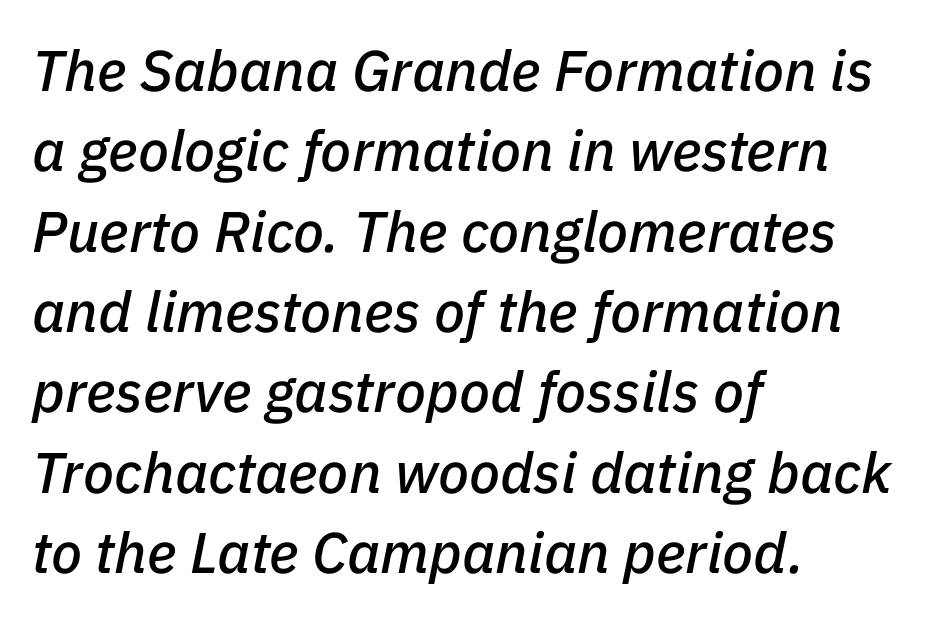
The image shows 57 px text type, italic (leaning right); set left-aligned, normal line spacing (1.41x), normal letter spacing, not underlined; low stroke contrast and a medium x-height.
